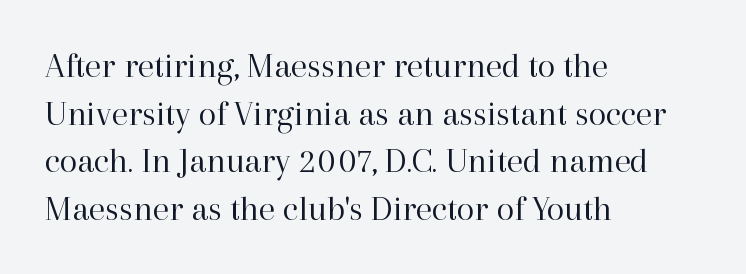
Do the characters align in a grid? No, the font is proportional. Students, observe: this is what conventionally led text looks like. Stroke thickness stays within the range of a standard reading face or lighter. The string is rendered with underlining switched off. Little horizontal feet cap the strokes, marking this as serif type. Nobody touched the tracking dial on this one.
